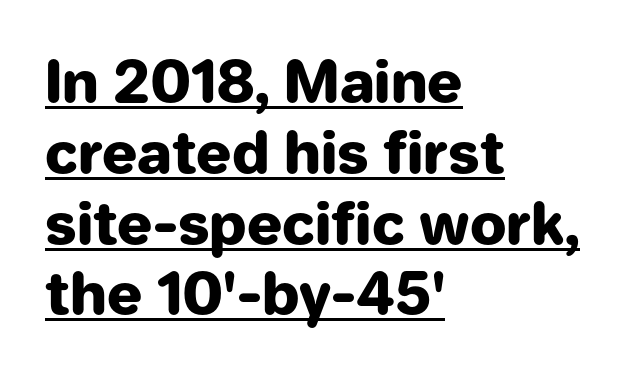
Looks like regular typesetting: each glyph gets only the width it needs. Nothing unusual about the tracking: characters are spaced as the font intends. Line starts are locked; line ends wander. Does the type have serifs? No, each stem ends abruptly. Compared with undecorated copy, this sample adds a rule below the words. Does the weight exceed regular? Yes, all the way to bold.
